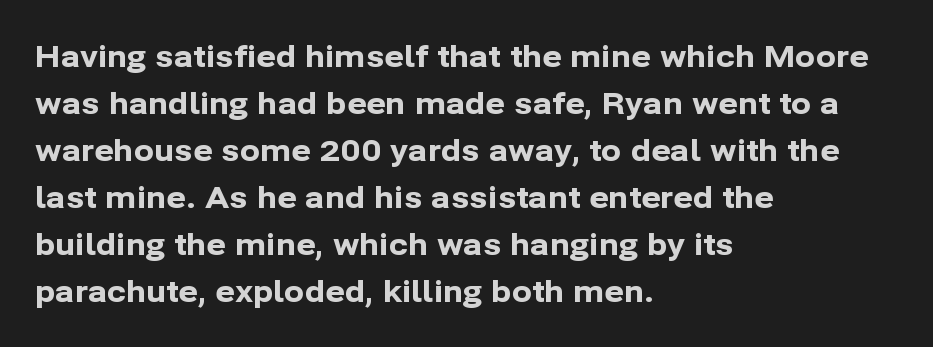
{"serif": "no", "italic": "no", "bold": "yes", "weight": "bold", "width": "normal", "stroke_contrast": "low", "x_height": "medium", "monospaced": "no", "underline": "no", "align": "left", "line_spacing": "normal", "line_spacing_ratio": 1.57, "letter_spacing": "normal", "letter_spacing_em": 0.0, "glyph_px": 30}
